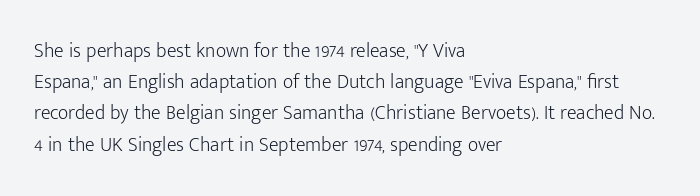
The image shows 20 px text type, upright; set left-aligned, normal line spacing (1.56x), normal letter spacing, not underlined.
